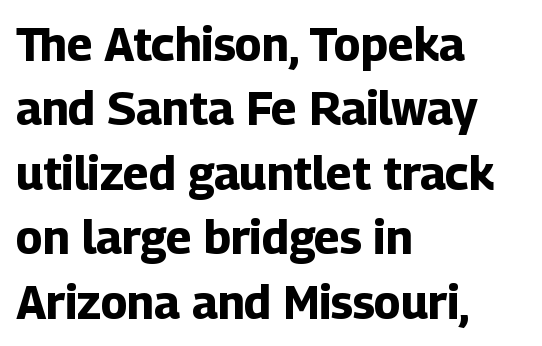
Interline gaps are of average width in this sample. This sample has the flowing, uneven cadence of proportional lettering. Is the type bold? Yes — the strokes are clearly thick and heavy. Grotesque or geometric, the face here clearly has no serifs. A classic flush-left, rag-right setting is used for this passage. Nobody touched the tracking dial on this one.
